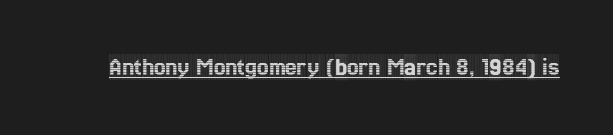
Posture: vertical. Is the letter spacing exaggerated? No — it looks like the ordinary default. These characters rest on top of a visible drawn line.
